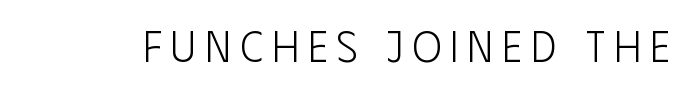
{"serif": "no", "italic": "no", "bold": "no", "weight": "light", "width": "condensed", "stroke_contrast": "low", "x_height": "large", "monospaced": "no", "underline": "no", "letter_spacing": "wide", "letter_spacing_em": 0.2, "glyph_px": 44}
